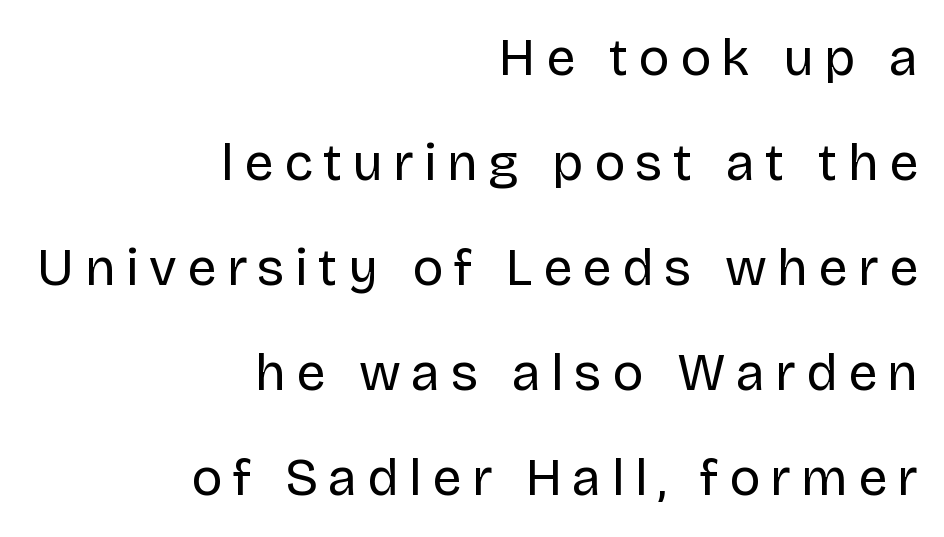
What kind of face is this? One without serifs — a sans. Varying glyph widths throughout — classic text-font behaviour. The typeface has the unassuming heft of standard copy or less. Bare-footed words on every line.
